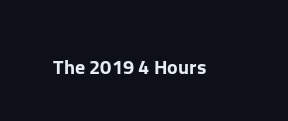
The image shows 20 px text type, upright; set normal letter spacing, not underlined.
